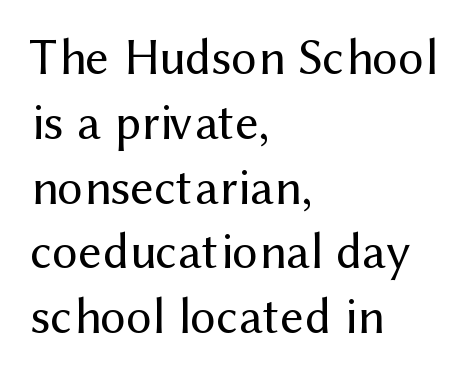
{"serif": "no", "italic": "no", "bold": "no", "weight": "regular", "width": "normal", "stroke_contrast": "medium", "x_height": "medium", "monospaced": "no", "underline": "no", "align": "left", "line_spacing": "normal", "line_spacing_ratio": 1.27, "letter_spacing": "normal", "letter_spacing_em": 0.0, "glyph_px": 51}
